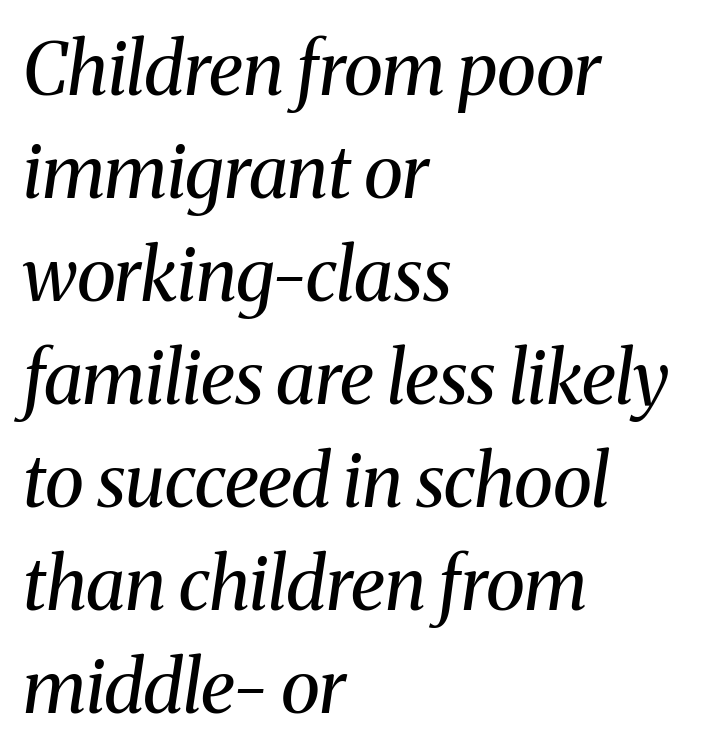
The image shows 73 px regular-weight serif type, italic (leaning right); set left-aligned, normal line spacing (1.41x), normal letter spacing, not underlined; medium stroke contrast and a medium x-height.
